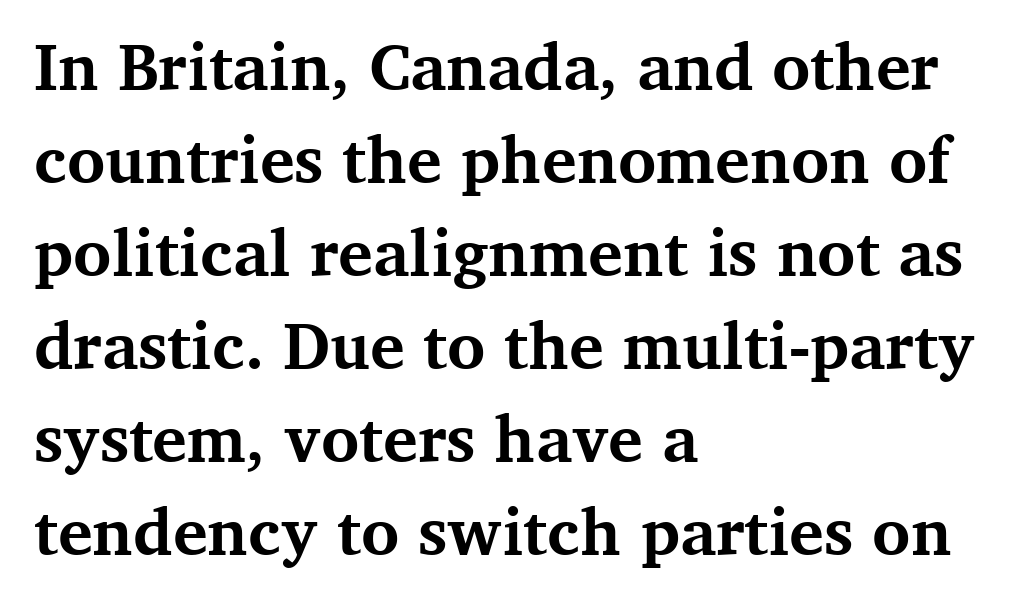
The image shows 65 px bold serif type, upright; set left-aligned, normal line spacing (1.43x), normal letter spacing, not underlined; medium stroke contrast and a medium x-height.
